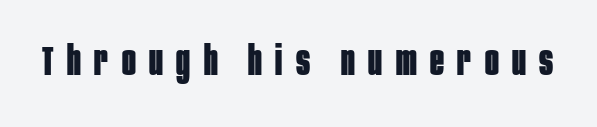
The image shows 41 px bold, condensed sans-serif type, upright; set unusually wide letter spacing (+0.33 em), not underlined; low stroke contrast and a large x-height.
